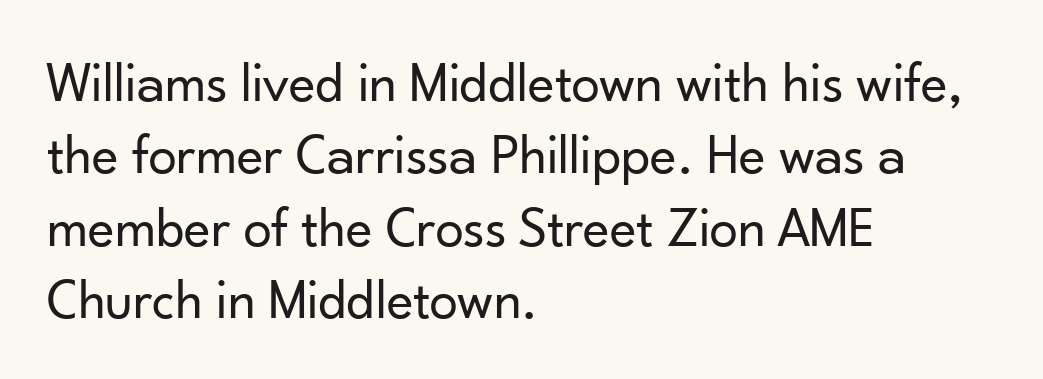
The image shows 57 px regular-weight sans-serif type, upright; set left-aligned, normal line spacing (1.27x), normal letter spacing, not underlined; low stroke contrast and a small x-height.
